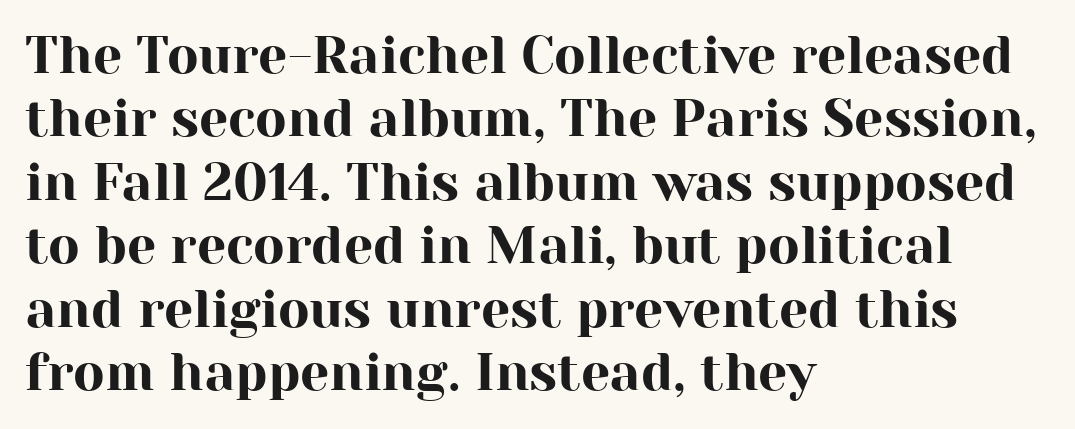
The rendering anchors every line to the left-hand side. Letter spacing: default. Posture: vertical. This is serif lettering, the kind often seen in printed books. Descenders are the only things crossing below the line.
